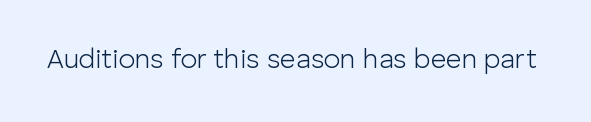
{"italic": "no", "bold": "no", "underline": "no", "letter_spacing": "normal", "letter_spacing_em": 0.0, "glyph_px": 27}
